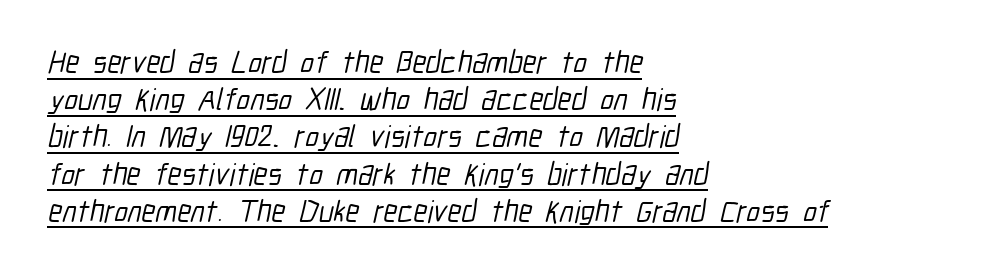
{"serif": "no", "width": "condensed", "stroke_contrast": "low", "x_height": "medium", "monospaced": "no", "underline": "yes", "align": "left", "line_spacing_ratio": 1.2, "letter_spacing": "normal", "letter_spacing_em": 0.0, "glyph_px": 31}
